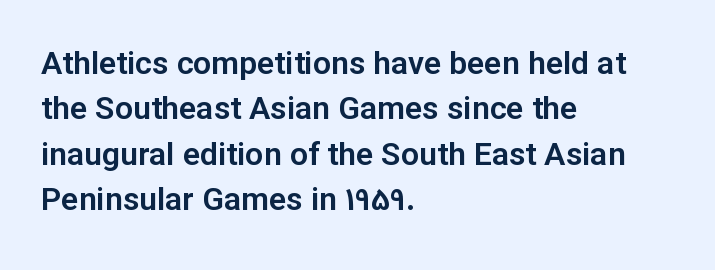
The image shows 32 px sans-serif type, upright; set left-aligned, normal line spacing (1.42x), normal letter spacing, not underlined; low stroke contrast and a medium x-height.
